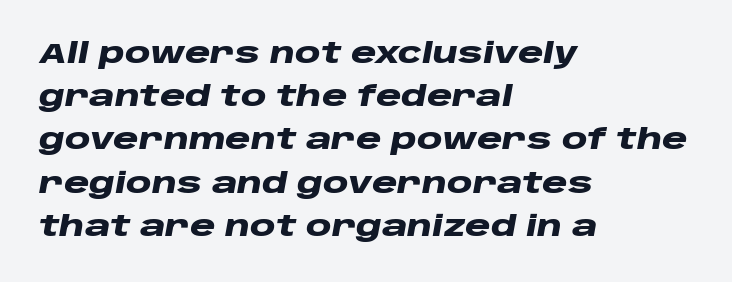
{"italic": "yes", "lean": "right", "slant_degrees": 10, "bold": "yes", "weight": "heavy", "width": "wide", "stroke_contrast": "low", "x_height": "large", "monospaced": "no", "underline": "no", "align": "left", "line_spacing": "normal", "line_spacing_ratio": 1.49, "letter_spacing": "normal", "letter_spacing_em": 0.0, "glyph_px": 29}
